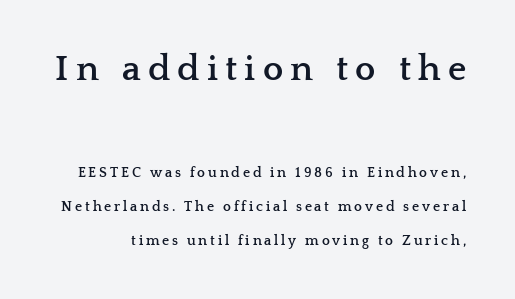
The image shows 36 px semibold, wide serif type, upright; set loose line spacing (2.43x), unusually wide letter spacing (+0.2 em), not underlined; the first (top) block is 2.57x larger; low stroke contrast and a medium x-height.
